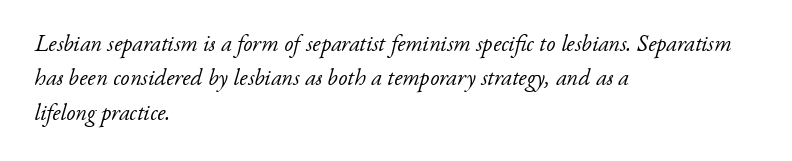
The image shows 23 px text type, italic (leaning right); set left-aligned, normal line spacing (1.5x), normal letter spacing, not underlined.
